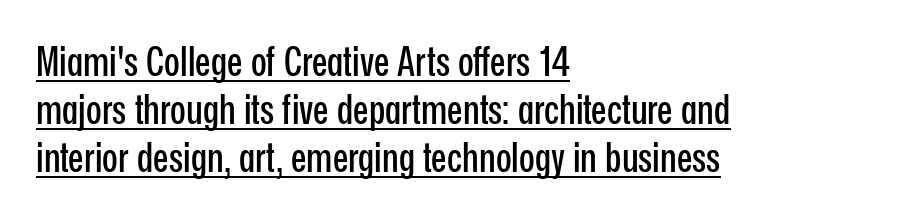
Q: Is the text italic (slanted)? A: No, it is upright.
Q: Is the typeface a serif or a sans-serif typeface? A: Sans-serif.
Q: Is the text underlined? A: Yes.
Q: How is the paragraph aligned? A: Left-aligned.
Q: Is the spacing between letters normal or unusually wide? A: Normal.
Q: Width (condensed, normal, or wide)? A: Condensed.
Q: Stroke contrast? A: Low.
Q: x-height? A: Medium.
Q: Monospaced? A: No.
